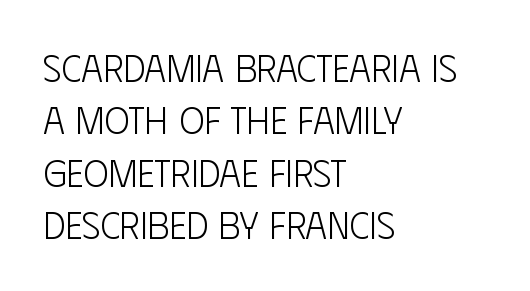
The image shows 38 px light, condensed sans-serif type, upright; set left-aligned, normal line spacing (1.38x), normal letter spacing, not underlined; low stroke contrast and a large x-height.
